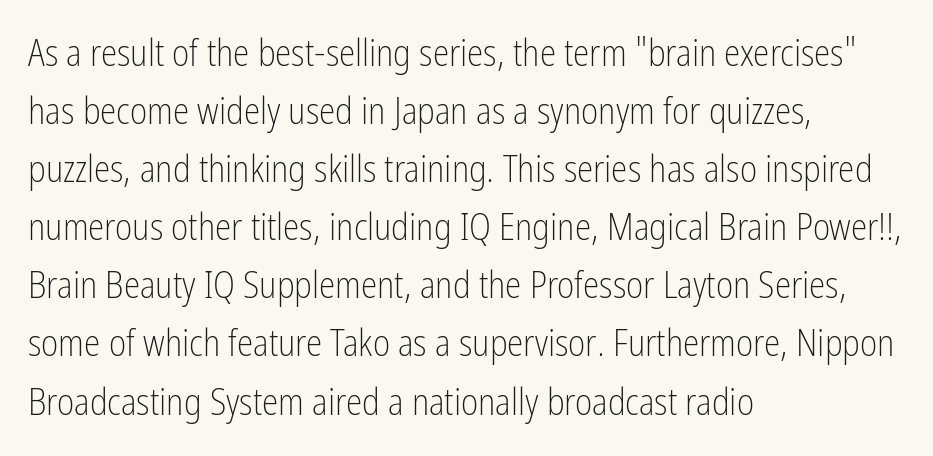
Serif or sans? Sans — the stroke terminals are bare. Check the space under the baseline: it is left empty. The strokes carry an ordinary text weight at most. Does the leading feel generous? No, just average.
